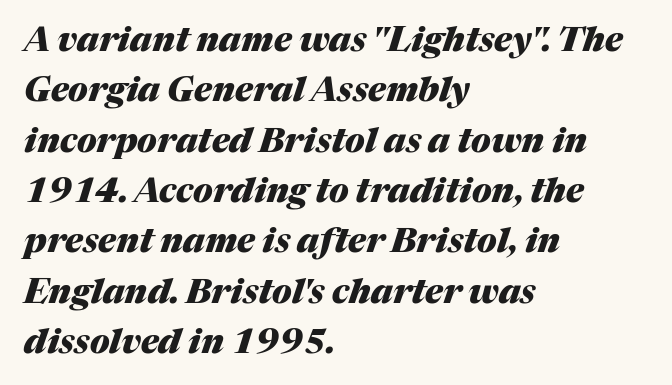
Q: Is the text bold? A: Yes.
Q: Is the text italic (slanted)? A: Yes, it leans right by about 17 degrees.
Q: Is the text underlined? A: No.
Q: How is the paragraph aligned? A: Left-aligned.
Q: Is the spacing between letters normal or unusually wide? A: Normal.
Q: Is the spacing between lines tight, normal or loose? A: Normal.
Q: Width (condensed, normal, or wide)? A: Normal.
Q: Stroke contrast? A: Medium.
Q: x-height? A: Medium.
Q: Monospaced? A: No.
